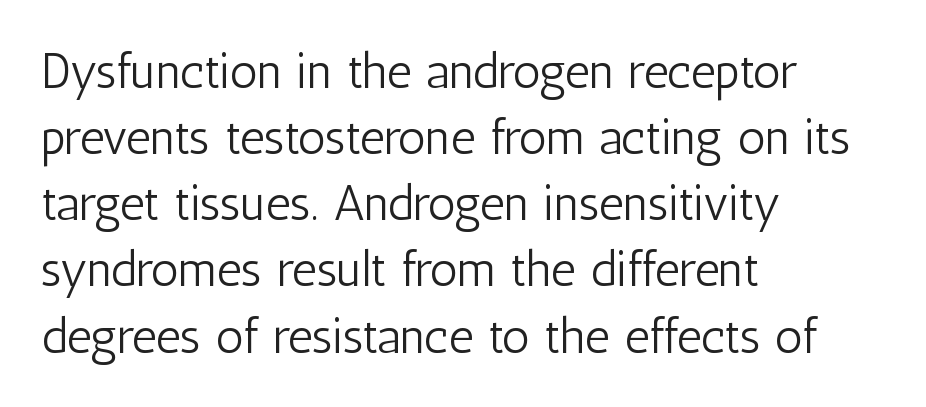
The image shows 49 px light, condensed sans-serif type, upright; set left-aligned, normal line spacing (1.35x), normal letter spacing, not underlined; low stroke contrast and a medium x-height.
